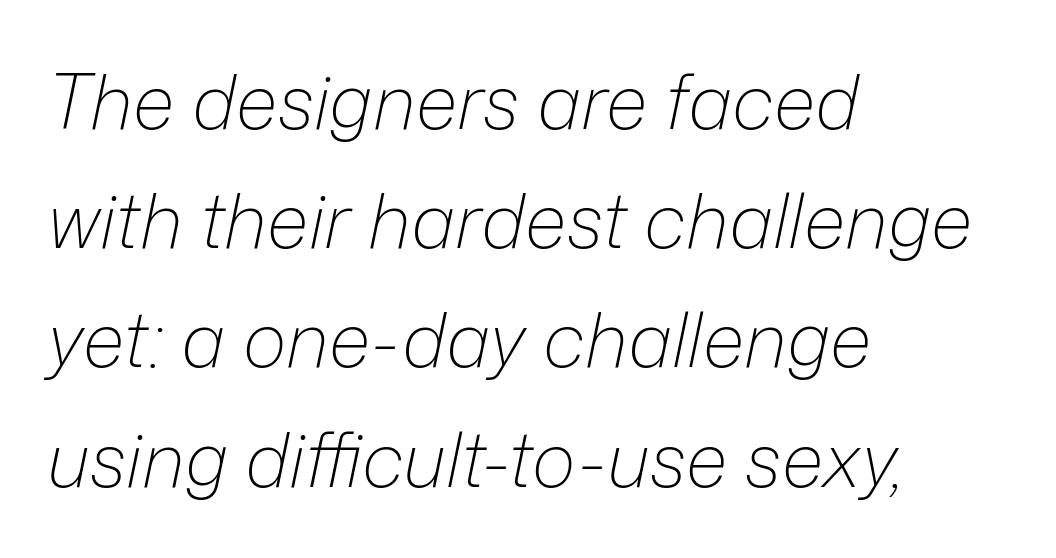
This is not heavy type; no bold has been used. The axis of the letterforms is tilted away from vertical. Horizontal bands of white between lines are of average thickness. Each letter keeps its own natural width here, so spacing adapts to shape. Line beginnings align vertically; line endings do not.
